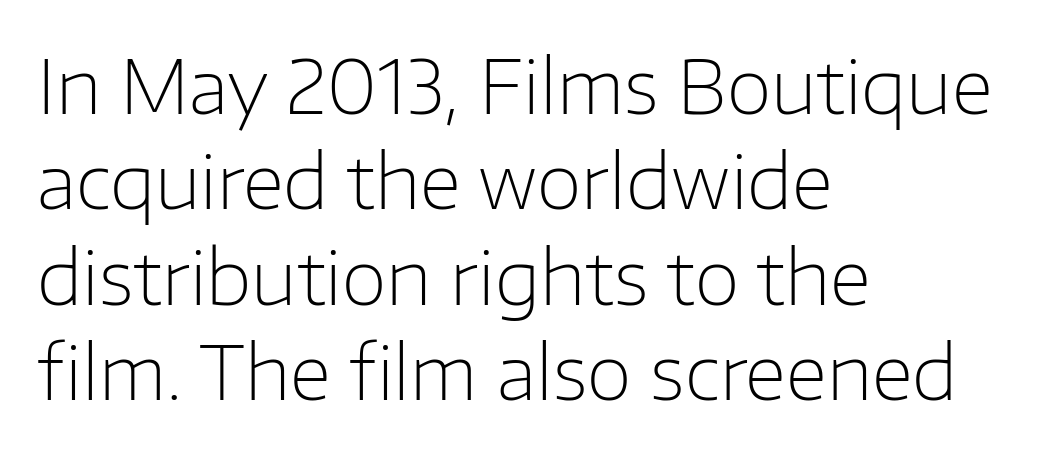
Weight class: somewhere from thin through regular. Quick note: not italic, upright. One glance says typical: line gaps are just what's usual. Tracking here is standard; glyphs follow each other at the usual distance. Letterform terminals end flat and unadorned throughout the passage.
